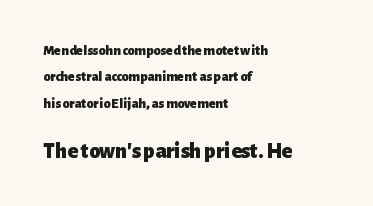
The horizontal fit of the characters is conventional and even. Rule under the text: the space is simply empty. Quick note: not italic, upright. Which of the two is more prominent by size? The second, at the bottom. The strokes are fattened all the way to bold.
